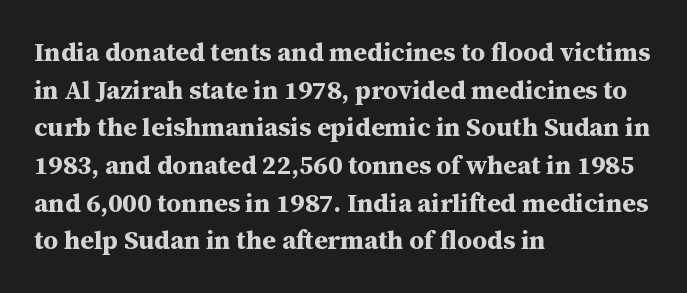
{"italic": "no", "bold": "yes", "underline": "no", "align": "left", "line_spacing": "normal", "line_spacing_ratio": 1.45, "letter_spacing": "normal", "letter_spacing_em": 0.0, "glyph_px": 26}
